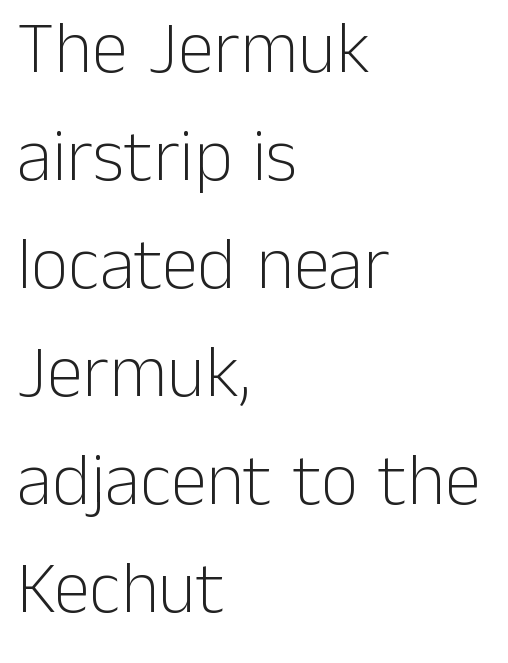
Leftover space on each line is placed entirely after the last word. Here the designer chose a conventional face with non-uniform glyph widths. The letters stand upright; this is a roman face. The letters carry no serifs — their stems end cleanly without finishing strokes. The typeface has the unassuming heft of standard copy or less. Only glyphs here, with clear space below each row.
